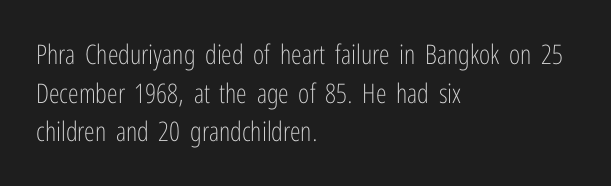
Q: Is the text bold? A: No.
Q: Is the text italic (slanted)? A: No, it is upright.
Q: Is the text underlined? A: No.
Q: How is the paragraph aligned? A: Left-aligned.
Q: Is the spacing between letters normal or unusually wide? A: Normal.
Q: Is the spacing between lines tight, normal or loose? A: Normal.
